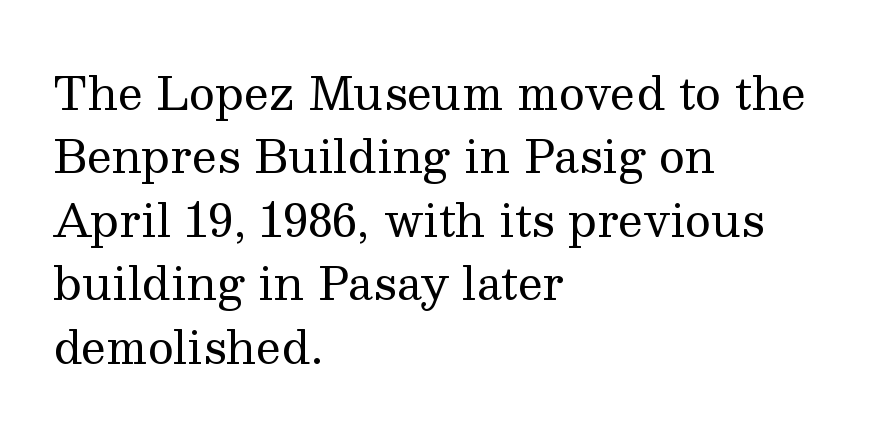
{"serif": "yes", "italic": "no", "bold": "no", "weight": "regular", "width": "normal", "stroke_contrast": "medium", "x_height": "medium", "monospaced": "no", "underline": "no", "align": "left", "line_spacing": "normal", "line_spacing_ratio": 1.41, "letter_spacing": "normal", "letter_spacing_em": 0.0, "glyph_px": 45}
